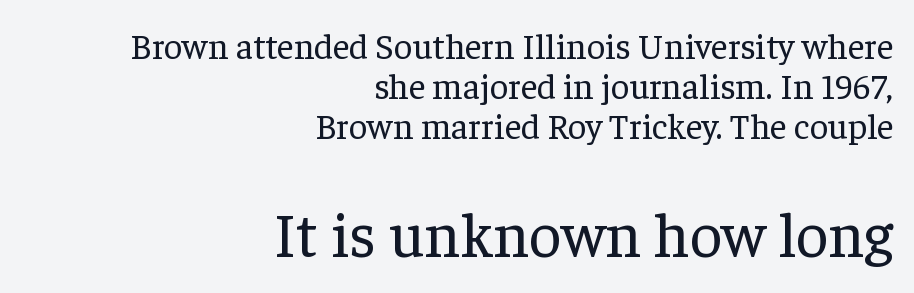
Q: Is the text bold? A: No.
Q: Is the text italic (slanted)? A: No, it is upright.
Q: Is the typeface a serif or a sans-serif typeface? A: Serif.
Q: Is the text underlined? A: No.
Q: How is the paragraph aligned? A: Right-aligned.
Q: Is the spacing between letters normal or unusually wide? A: Normal.
Q: Is the spacing between lines tight, normal or loose? A: Tight.
Q: Which block of text is set in a larger size, the first (top) or the second (bottom)? A: The second (bottom) one.
Q: Width (condensed, normal, or wide)? A: Normal.
Q: Stroke contrast? A: Low.
Q: x-height? A: Medium.
Q: Monospaced? A: No.
